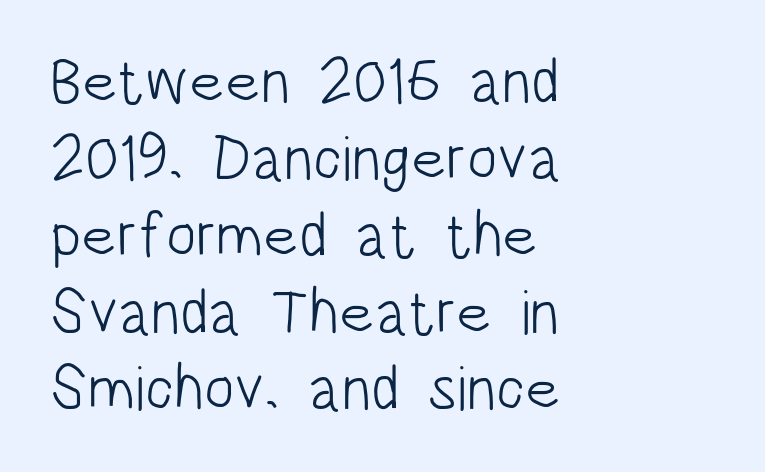
Here the designer chose a conventional face with non-uniform glyph widths. Examine the stroke ends and you'll find no serifs. The tracking reads as untouched default to a designer's eye. Line beginnings align vertically; line endings do not.
